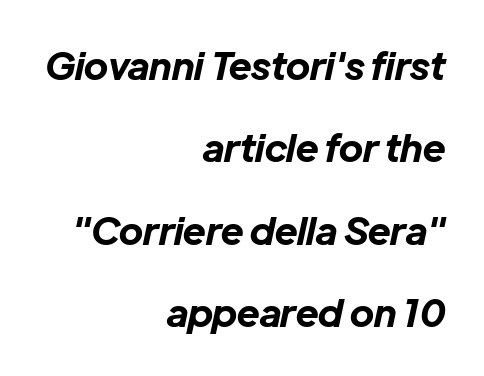
Q: Is the text bold? A: Yes.
Q: Is the text italic (slanted)? A: Yes, it leans right by about 12 degrees.
Q: Is the text underlined? A: No.
Q: How is the paragraph aligned? A: Right-aligned.
Q: Is the spacing between letters normal or unusually wide? A: Normal.
Q: Is the spacing between lines tight, normal or loose? A: Loose.
Q: Width (condensed, normal, or wide)? A: Normal.
Q: Stroke contrast? A: Low.
Q: x-height? A: Medium.
Q: Monospaced? A: No.
